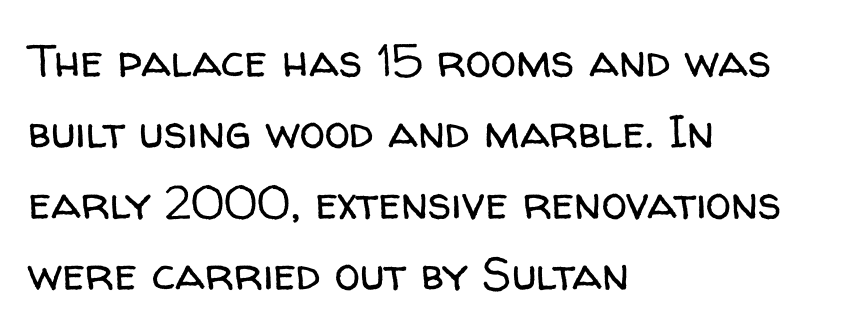
The image shows 46 px regular-weight sans-serif type, upright; set left-aligned, normal line spacing (1.54x), normal letter spacing, not underlined; low stroke contrast and a medium x-height.
